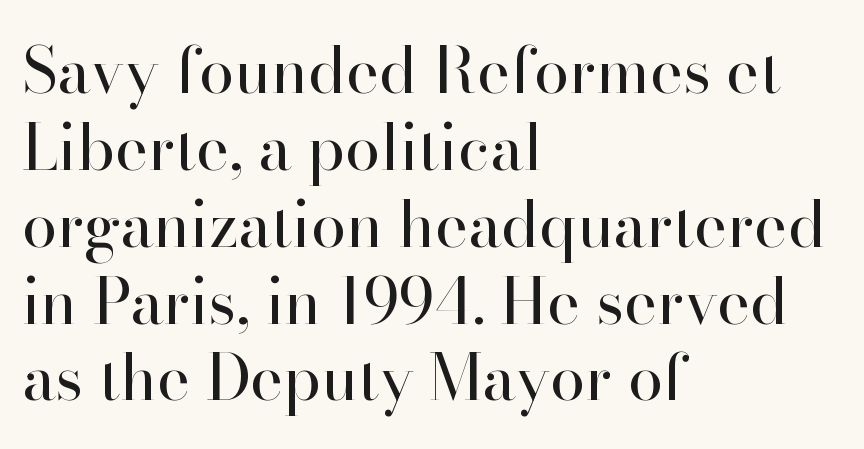
{"serif": "yes", "italic": "no", "bold": "no", "weight": "regular", "width": "normal", "stroke_contrast": "high", "x_height": "small", "monospaced": "no", "underline": "no", "align": "left", "line_spacing_ratio": 1.22, "letter_spacing": "normal", "letter_spacing_em": 0.0, "glyph_px": 63}
